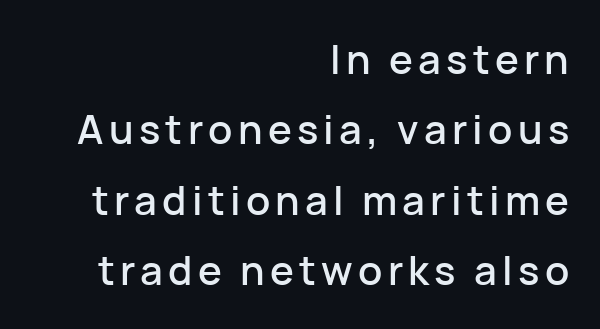
Q: Is the text italic (slanted)? A: No, it is upright.
Q: Is the typeface a serif or a sans-serif typeface? A: Sans-serif.
Q: Is the text underlined? A: No.
Q: How is the paragraph aligned? A: Right-aligned.
Q: Width (condensed, normal, or wide)? A: Normal.
Q: Stroke contrast? A: Low.
Q: x-height? A: Medium.
Q: Monospaced? A: No.
